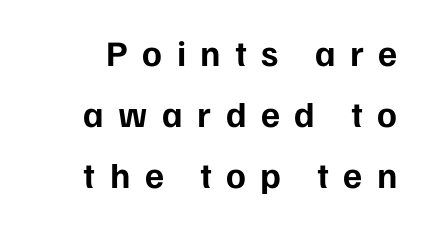
Q: Is the text bold? A: Yes.
Q: Is the text italic (slanted)? A: No, it is upright.
Q: Is the typeface a serif or a sans-serif typeface? A: Sans-serif.
Q: Is the text underlined? A: No.
Q: Is the spacing between letters normal or unusually wide? A: Unusually wide.
Q: Is the spacing between lines tight, normal or loose? A: Normal.
Q: Width (condensed, normal, or wide)? A: Normal.
Q: Stroke contrast? A: Low.
Q: x-height? A: Medium.
Q: Monospaced? A: No.
